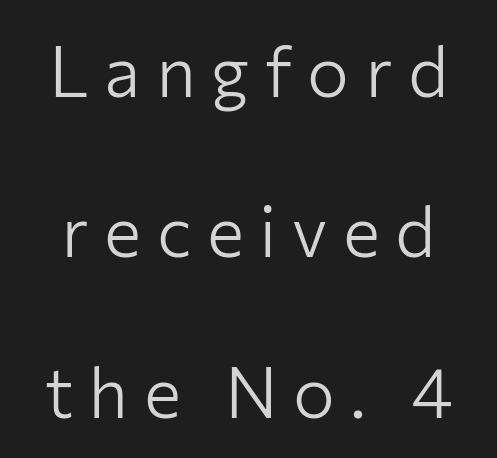
{"serif": "no", "italic": "no", "bold": "no", "weight": "light", "width": "normal", "stroke_contrast": "low", "x_height": "medium", "monospaced": "no", "underline": "no", "line_spacing": "loose", "line_spacing_ratio": 2.29, "letter_spacing": "wide", "letter_spacing_em": 0.22, "glyph_px": 70}
